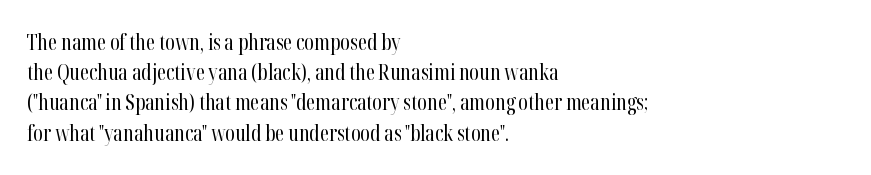
Q: Is the text bold? A: No.
Q: Is the text italic (slanted)? A: No, it is upright.
Q: Is the text underlined? A: No.
Q: How is the paragraph aligned? A: Left-aligned.
Q: Is the spacing between letters normal or unusually wide? A: Normal.
Q: Is the spacing between lines tight, normal or loose? A: Normal.
